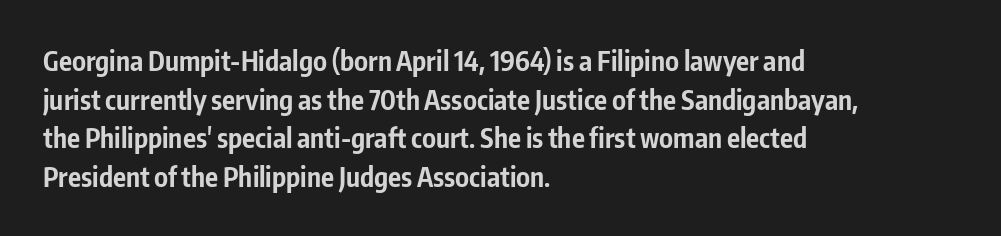
Q: Is the text bold? A: Yes.
Q: Is the text italic (slanted)? A: No, it is upright.
Q: Is the text underlined? A: No.
Q: How is the paragraph aligned? A: Left-aligned.
Q: Is the spacing between letters normal or unusually wide? A: Normal.
Q: Is the spacing between lines tight, normal or loose? A: Normal.
